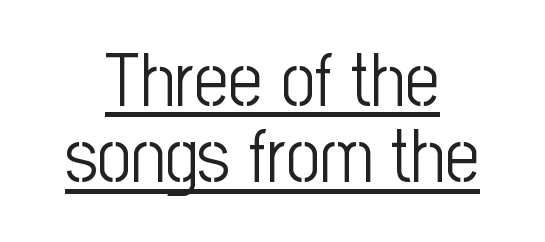
The image shows 75 px light, condensed sans-serif type, upright; set centered, tight line spacing (1.02x), normal letter spacing, underlined; low stroke contrast and a medium x-height.
